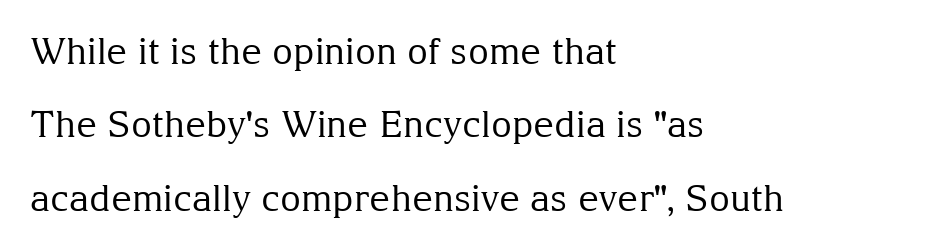
The image shows 36 px regular-weight serif type, upright; set left-aligned, loose line spacing (2.04x), normal letter spacing, not underlined; medium stroke contrast and a medium x-height.
